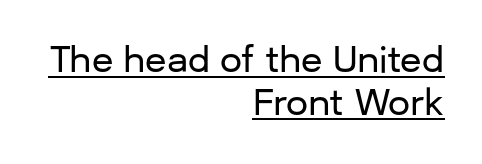
{"serif": "no", "italic": "no", "width": "normal", "stroke_contrast": "low", "x_height": "medium", "monospaced": "no", "underline": "yes", "align": "right", "line_spacing_ratio": 1.22, "letter_spacing": "normal", "letter_spacing_em": 0.0, "glyph_px": 35}
